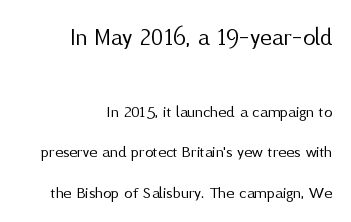
Look at the tracking — it's just the regular setting, nothing added. Baseline-to-baseline distance is far greater than the letter height. Decoration check: the copy has no underline. Reading top to bottom, the characters get smaller at the block break. Short and long lines alike share a common ending point at right.
